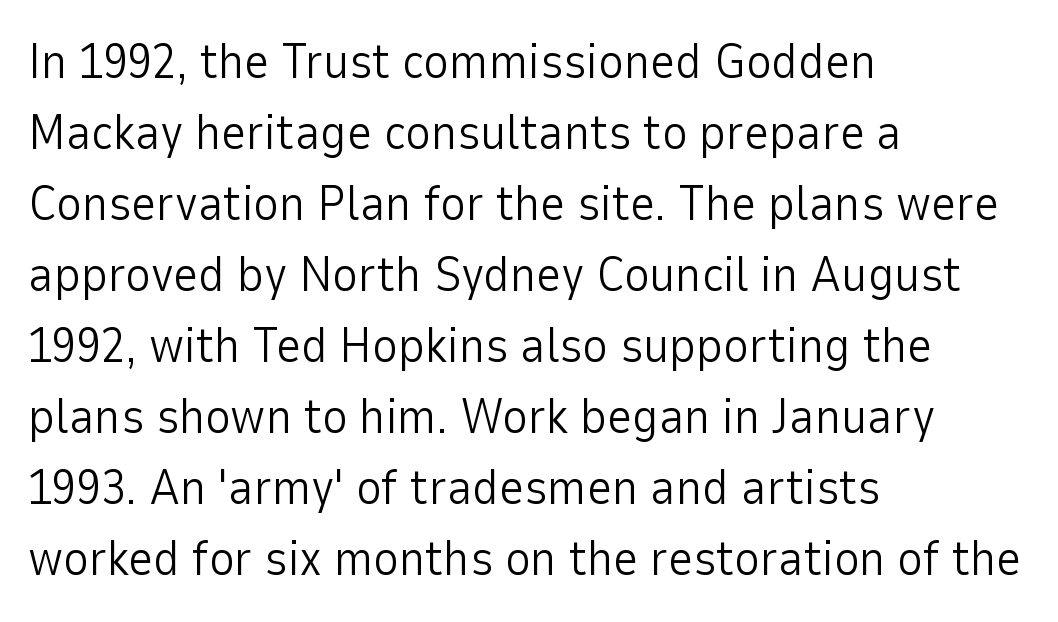
Nobody touched the tracking dial on this one. A clean baseline with only descenders dipping below it. A light-to-regular cut is what we see here. The specimen reads as upright at a glance. Think of a printed novel: that variable character pitch is what you see here.
